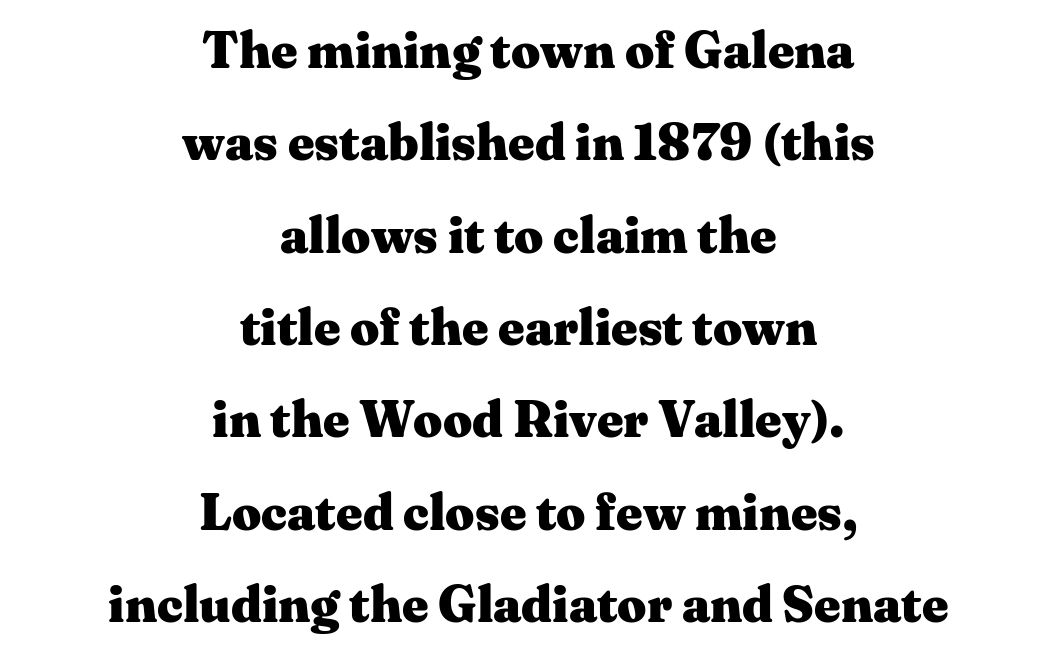
Q: Is the text bold? A: Yes.
Q: Is the text italic (slanted)? A: No, it is upright.
Q: Is the typeface a serif or a sans-serif typeface? A: Serif.
Q: Is the text underlined? A: No.
Q: How is the paragraph aligned? A: Centered.
Q: Is the spacing between letters normal or unusually wide? A: Normal.
Q: Width (condensed, normal, or wide)? A: Wide.
Q: Stroke contrast? A: Medium.
Q: x-height? A: Medium.
Q: Monospaced? A: No.
